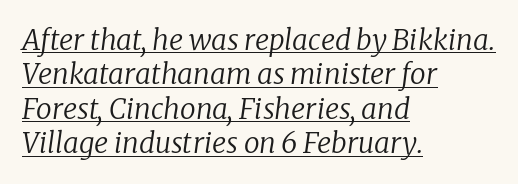
A typographer would call this underscored text. Quick note: italic. Spacing verdict: proportional, widths tailored to each character. The passage shown has conventional tracking throughout. Look at the bottom of the vertical strokes: they flare into serifs here.
